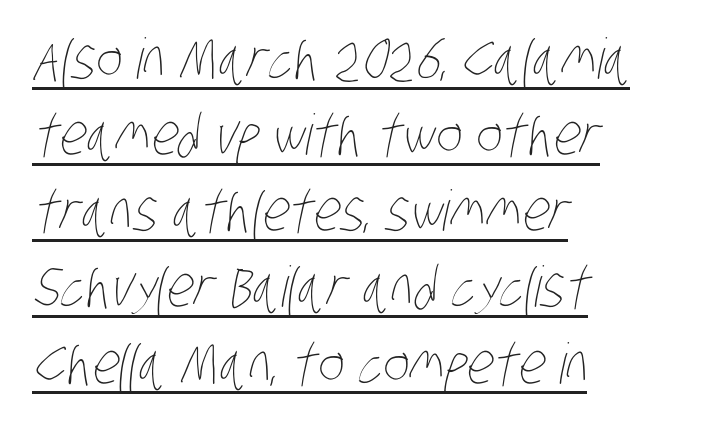
{"bold": "no", "weight": "thin", "width": "condensed", "stroke_contrast": "low", "x_height": "large", "monospaced": "no", "underline": "yes", "align": "left", "line_spacing": "normal", "line_spacing_ratio": 1.36, "letter_spacing": "normal", "letter_spacing_em": 0.0, "glyph_px": 56}
